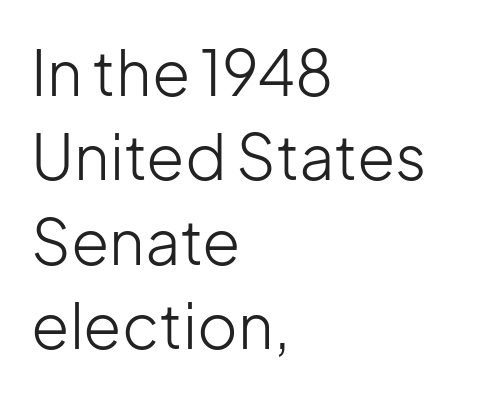
Q: Is the text bold? A: No.
Q: Is the text italic (slanted)? A: No, it is upright.
Q: Is the typeface a serif or a sans-serif typeface? A: Sans-serif.
Q: Is the text underlined? A: No.
Q: How is the paragraph aligned? A: Left-aligned.
Q: Is the spacing between letters normal or unusually wide? A: Normal.
Q: Is the spacing between lines tight, normal or loose? A: Normal.
Q: Width (condensed, normal, or wide)? A: Normal.
Q: Stroke contrast? A: Low.
Q: x-height? A: Medium.
Q: Monospaced? A: No.
